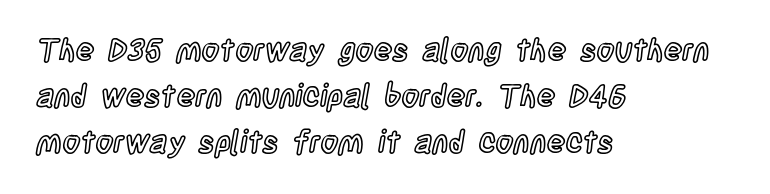
The image shows 31 px condensed type; set left-aligned, normal line spacing (1.48x), normal letter spacing, not underlined; a large x-height.
